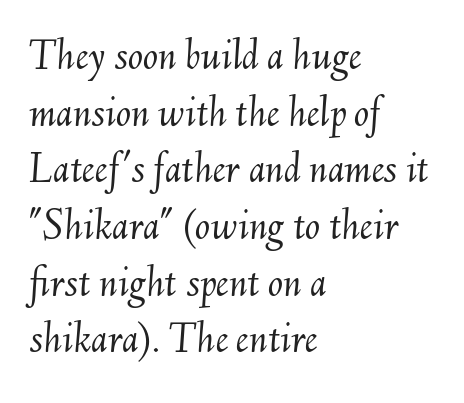
The image shows 45 px light type, italic (leaning right); set left-aligned, normal line spacing (1.26x), normal letter spacing, not underlined; medium stroke contrast and a small x-height.
